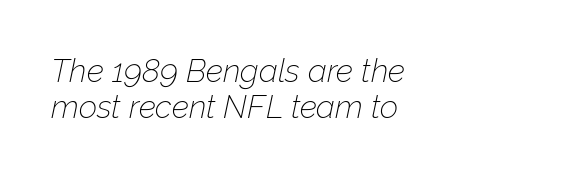
Whoever set this chose condensed vertical rhythm over breathing room. The font's italic variant was chosen for this text. Observe the ordinary spacing: letters are neighbours, not strangers. This reads as an unemphasized weight, regular at the heaviest. Lines of text with bare space underneath.
